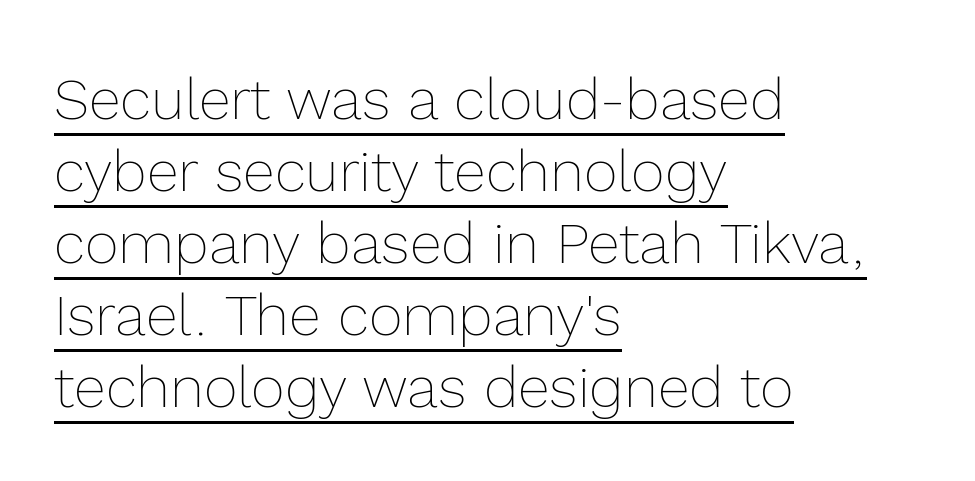
Layout note: lines flush left. Quick note: not italic, upright. Each letter keeps its own natural width here, so spacing adapts to shape. Tracking here is standard; glyphs follow each other at the usual distance. Unbolded letterforms with no extra heft. Has an underline been added? It has.
